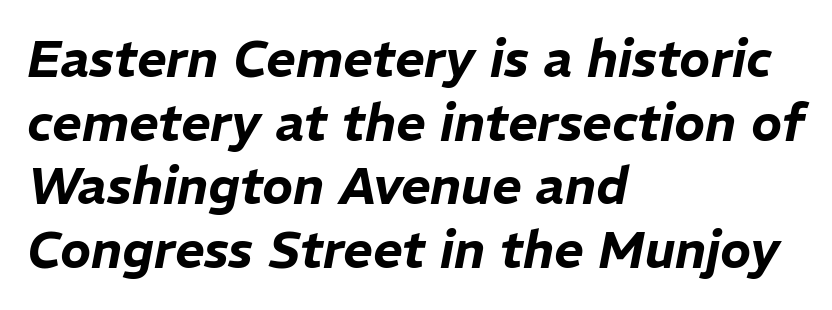
The image shows 51 px text type, italic (leaning right); set left-aligned, normal line spacing (1.25x), normal letter spacing, not underlined; low stroke contrast and a medium x-height.
